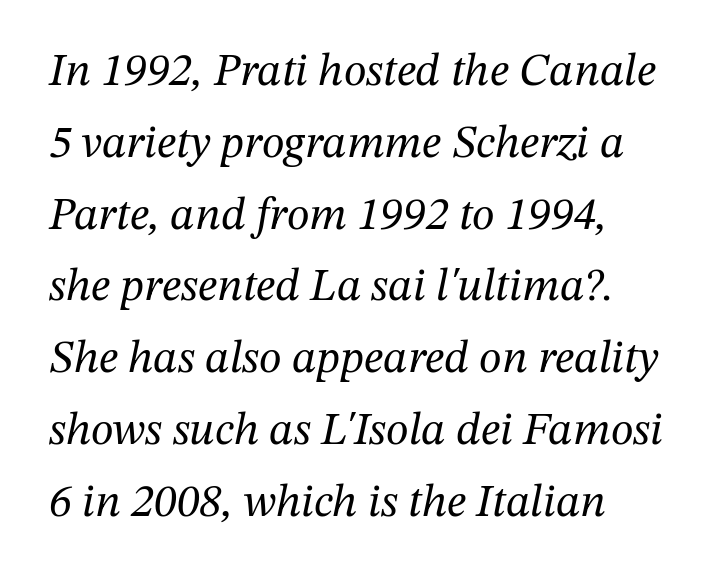
Is this a fixed-width face? No — the glyphs have proportional, varying widths. Each letter's strokes conclude with small projecting serifs. Each word holds together tightly as a unit, with standard inter-letter gaps. The gap between lines stays unmarked. Leading: standard. Emphasis-style slanted type is in use.
